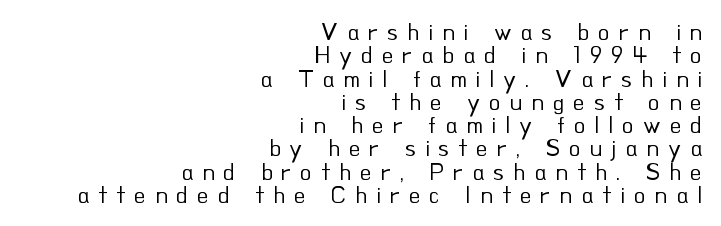
The image shows 24 px text type, upright; set right-aligned, tight line spacing (0.97x), unusually wide letter spacing (+0.37 em), not underlined.
